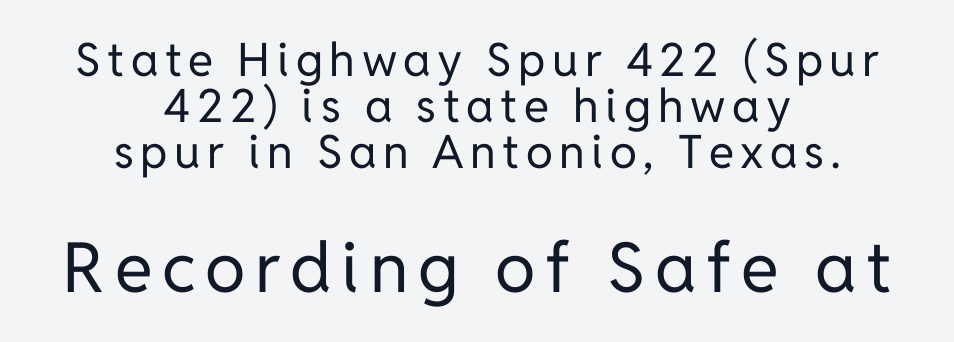
Any mark beneath the type? The region is blank. Rendered with straight, roman letterforms. The font family rendered here belongs to the sans-serif group. These lines are centered, leaving both edges ragged. This layout puts the modest block above and the oversized block below.
